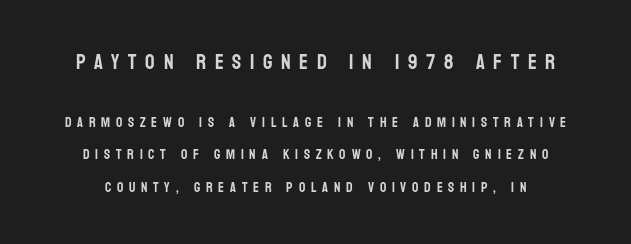
Q: Is the text italic (slanted)? A: No, it is upright.
Q: Is the text underlined? A: No.
Q: Is the spacing between letters normal or unusually wide? A: Unusually wide.
Q: Is the spacing between lines tight, normal or loose? A: Loose.
Q: Which block of text is set in a larger size, the first (top) or the second (bottom)? A: The first (top) one.
